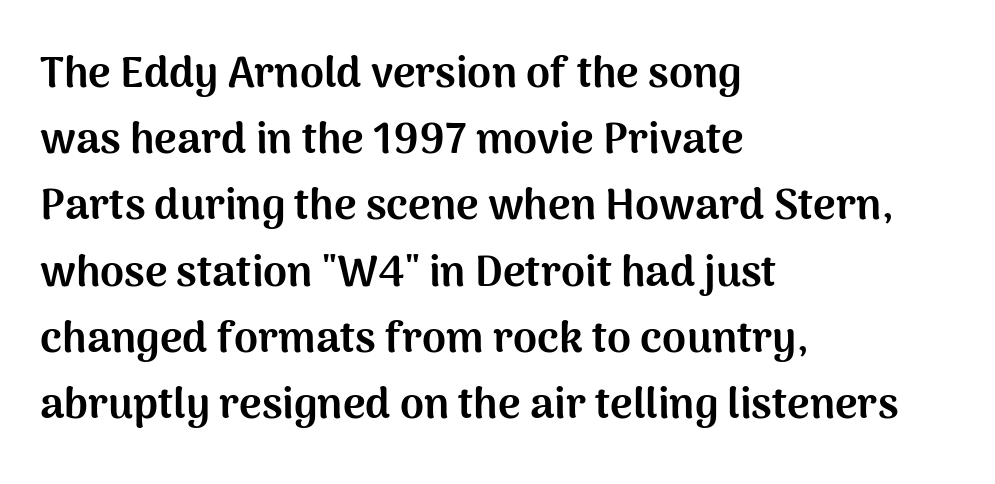
{"serif": "no", "italic": "no", "bold": "yes", "weight": "bold", "width": "normal", "stroke_contrast": "medium", "x_height": "medium", "monospaced": "no", "underline": "no", "align": "left", "line_spacing": "normal", "line_spacing_ratio": 1.54, "letter_spacing": "normal", "letter_spacing_em": 0.0, "glyph_px": 43}
